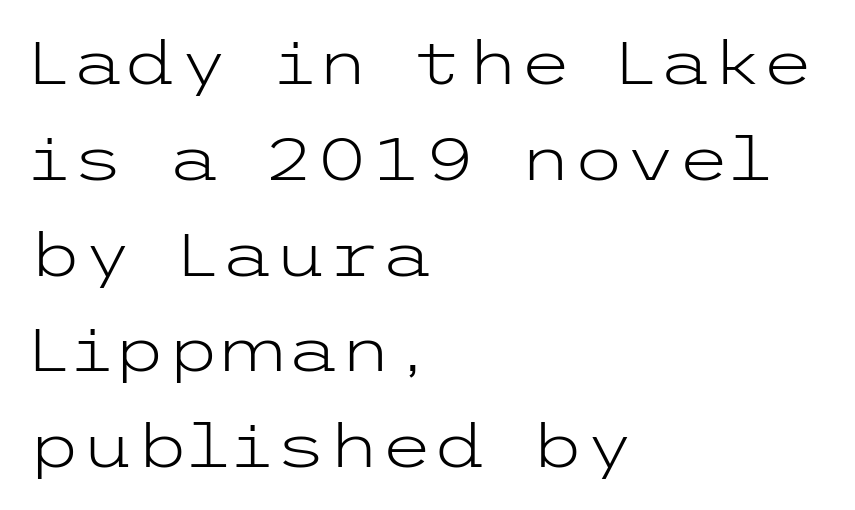
Look at the bottom of the vertical strokes: they stop flat, with no serifs. Reading down the column, the eye jumps a familiar distance to each next line. Visually the block forms a straight wall on the left and a jagged coastline on the right. There is no visible air inserted between adjacent glyphs.
